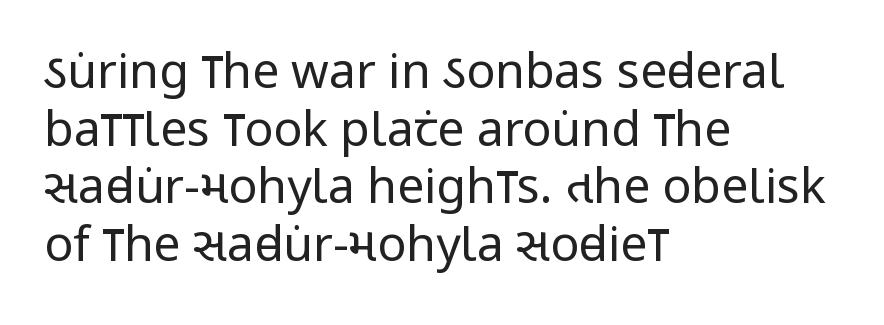
The image shows 48 px regular-weight, condensed sans-serif type, upright; set left-aligned, line spacing 1.2x, normal letter spacing, not underlined; low stroke contrast and a large x-height.
